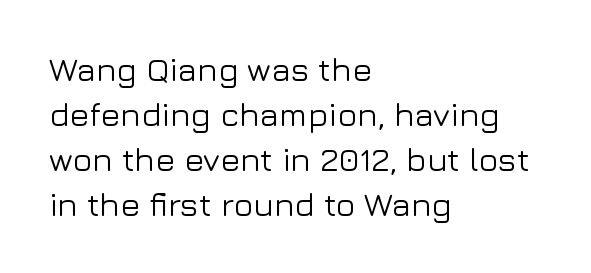
Q: Is the text italic (slanted)? A: No, it is upright.
Q: Is the typeface a serif or a sans-serif typeface? A: Sans-serif.
Q: Is the text underlined? A: No.
Q: How is the paragraph aligned? A: Left-aligned.
Q: Is the spacing between letters normal or unusually wide? A: Normal.
Q: Is the spacing between lines tight, normal or loose? A: Normal.
Q: Width (condensed, normal, or wide)? A: Normal.
Q: Stroke contrast? A: Low.
Q: x-height? A: Medium.
Q: Monospaced? A: No.
